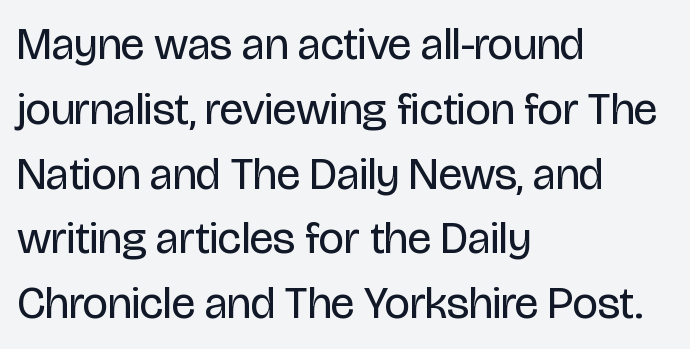
Compared with a typical body face, this is equally light or lighter still. Does the type have serifs? No, each stem ends abruptly. A typesetter would mark this as roman, not italic. These lines are rendered in a variable-pitch font.
